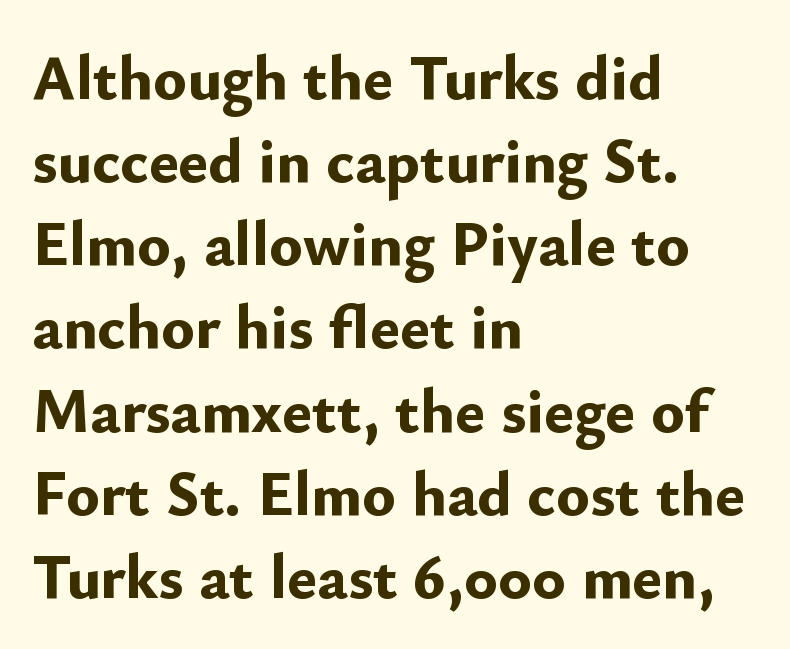
The image shows 63 px bold sans-serif type, upright; set left-aligned, normal line spacing (1.32x), normal letter spacing, not underlined; low stroke contrast and a small x-height.
